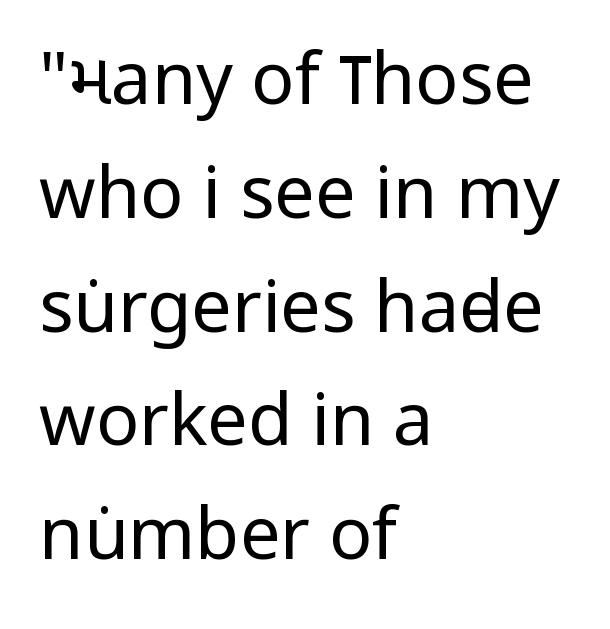
{"serif": "no", "italic": "no", "bold": "no", "weight": "regular", "width": "condensed", "stroke_contrast": "low", "x_height": "large", "monospaced": "no", "underline": "no", "align": "left", "line_spacing": "normal", "line_spacing_ratio": 1.58, "letter_spacing": "normal", "letter_spacing_em": 0.0, "glyph_px": 72}
